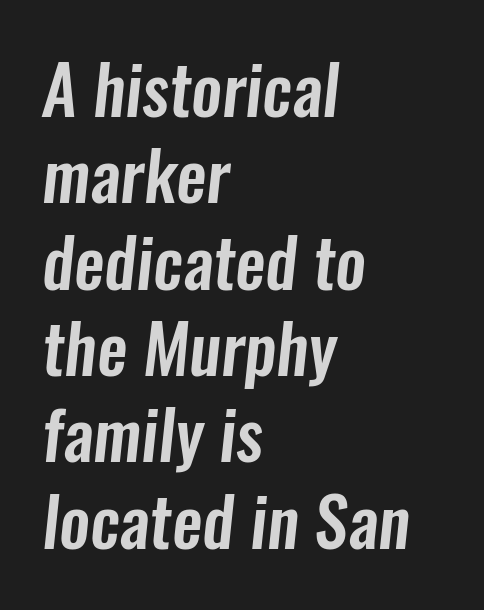
Think of a printed novel: that variable character pitch is what you see here. Check where the strokes stop: nothing finishes them off — pure sans. One-word summary of the alignment: left. Line spacing here is normal.
